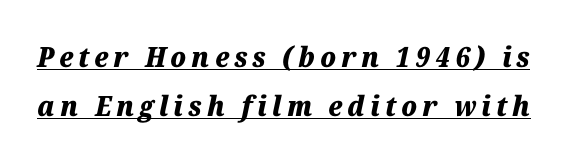
{"italic": "yes", "lean": "right", "slant_degrees": 12, "bold": "yes", "weight": "heavy", "width": "normal", "stroke_contrast": "medium", "x_height": "medium", "monospaced": "no", "underline": "yes", "line_spacing_ratio": 1.74, "glyph_px": 28}
